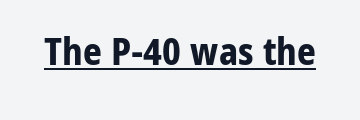
Q: Is the text bold? A: Yes.
Q: Is the text italic (slanted)? A: No, it is upright.
Q: Is the typeface a serif or a sans-serif typeface? A: Sans-serif.
Q: Is the text underlined? A: Yes.
Q: Is the spacing between letters normal or unusually wide? A: Normal.
Q: Width (condensed, normal, or wide)? A: Normal.
Q: Stroke contrast? A: Low.
Q: x-height? A: Medium.
Q: Monospaced? A: No.
